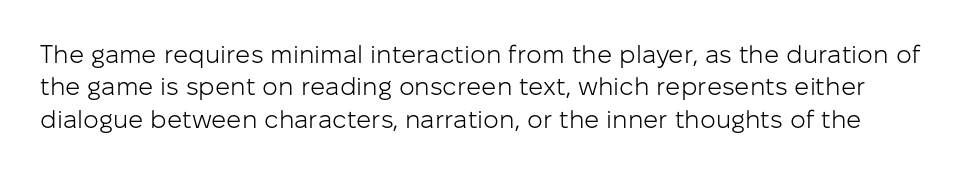
{"italic": "no", "bold": "no", "underline": "no", "line_spacing": "normal", "line_spacing_ratio": 1.3, "letter_spacing": "normal", "letter_spacing_em": 0.0, "glyph_px": 25}
